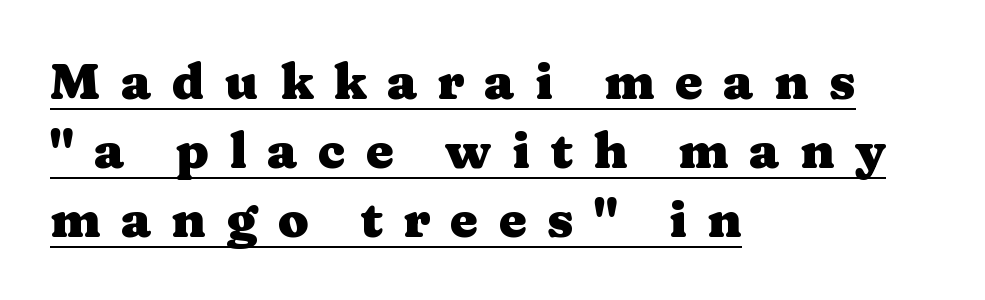
The image shows 50 px heavy, wide serif type, upright; set left-aligned, normal line spacing (1.38x), unusually wide letter spacing (+0.41 em), underlined; medium stroke contrast and a medium x-height.
